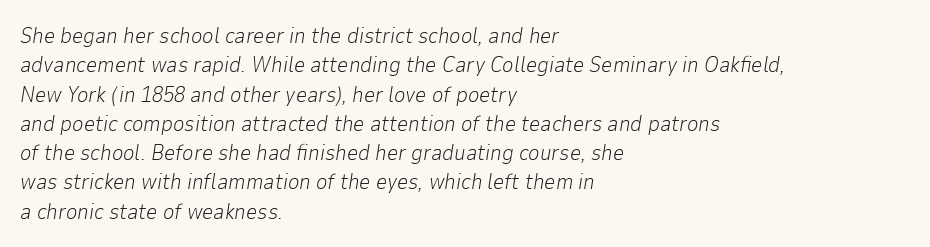
{"italic": "yes", "lean": "right", "slant_degrees": 9, "bold": "no", "underline": "no", "align": "left", "line_spacing": "normal", "line_spacing_ratio": 1.33, "letter_spacing": "normal", "letter_spacing_em": 0.0, "glyph_px": 22}
